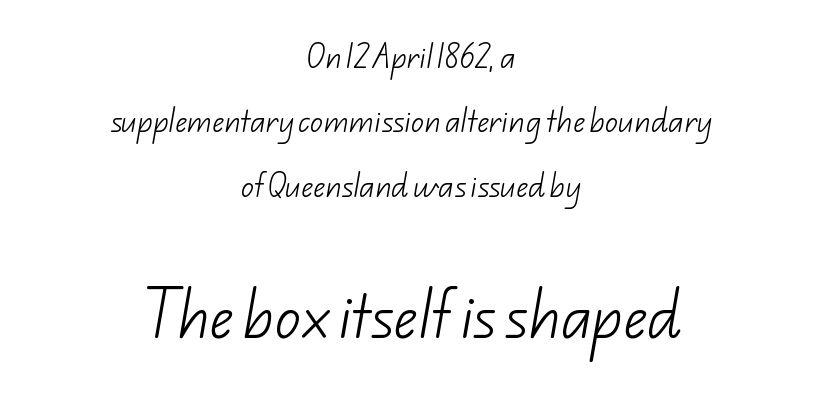
Q: Is the text bold? A: No.
Q: Is the typeface a serif or a sans-serif typeface? A: Sans-serif.
Q: Is the text underlined? A: No.
Q: How is the paragraph aligned? A: Centered.
Q: Is the spacing between letters normal or unusually wide? A: Normal.
Q: Is the spacing between lines tight, normal or loose? A: Loose.
Q: Which block of text is set in a larger size, the first (top) or the second (bottom)? A: The second (bottom) one.
Q: Width (condensed, normal, or wide)? A: Normal.
Q: Stroke contrast? A: Low.
Q: x-height? A: Small.
Q: Monospaced? A: No.
